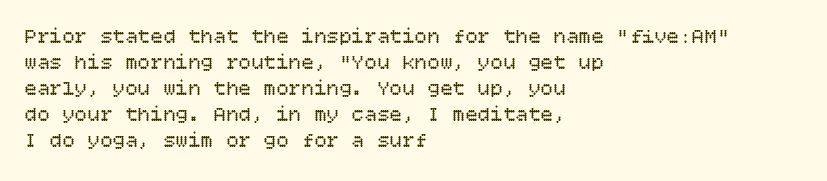
Q: Is the text bold? A: No.
Q: Is the text italic (slanted)? A: No, it is upright.
Q: Is the text underlined? A: No.
Q: How is the paragraph aligned? A: Left-aligned.
Q: Is the spacing between letters normal or unusually wide? A: Normal.
